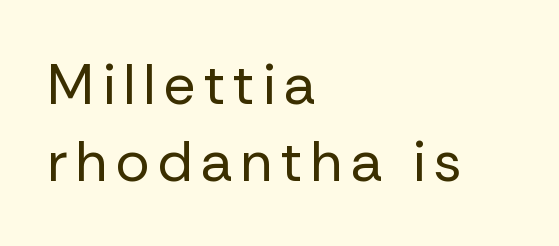
The image shows 57 px regular-weight sans-serif type, upright; set left-aligned, normal line spacing (1.35x), not underlined; low stroke contrast and a medium x-height.
